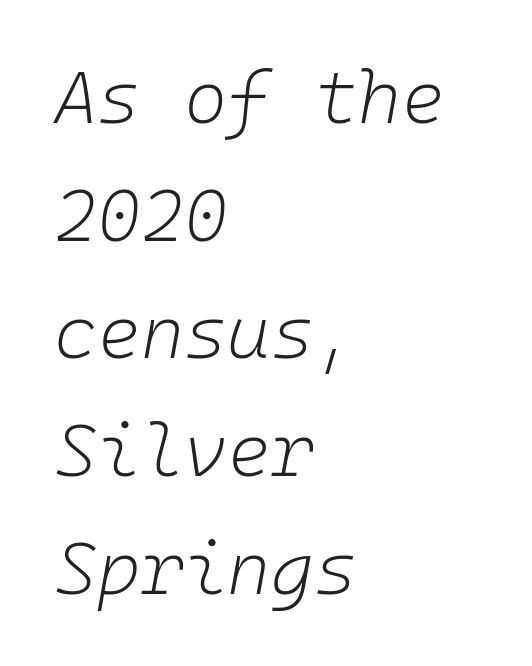
{"italic": "yes", "lean": "right", "slant_degrees": 10, "bold": "no", "weight": "light", "width": "normal", "stroke_contrast": "low", "x_height": "medium", "monospaced": "yes", "underline": "no", "align": "left", "line_spacing": "normal", "line_spacing_ratio": 1.59, "letter_spacing": "normal", "letter_spacing_em": 0.0, "glyph_px": 74}
